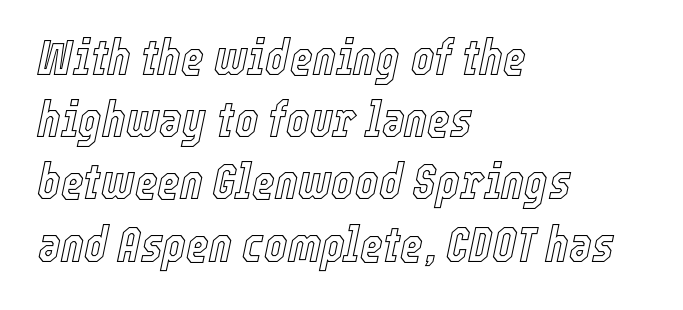
The image shows 49 px condensed type, italic (leaning right); set left-aligned, normal line spacing (1.27x), normal letter spacing, not underlined; a medium x-height.
